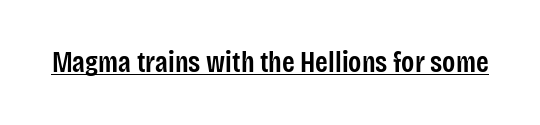
{"serif": "no", "italic": "no", "bold": "semi", "weight": "semibold", "width": "condensed", "stroke_contrast": "low", "x_height": "large", "monospaced": "no", "underline": "yes", "letter_spacing": "normal", "letter_spacing_em": 0.0, "glyph_px": 29}
